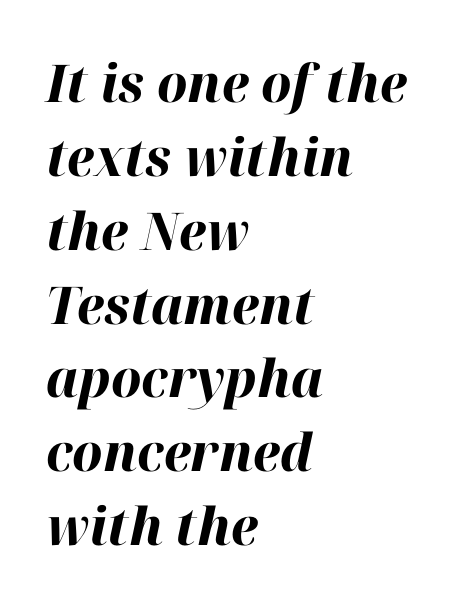
The image shows 52 px bold type, italic (leaning right); set left-aligned, normal line spacing (1.42x), normal letter spacing, not underlined; high stroke contrast and a medium x-height.
